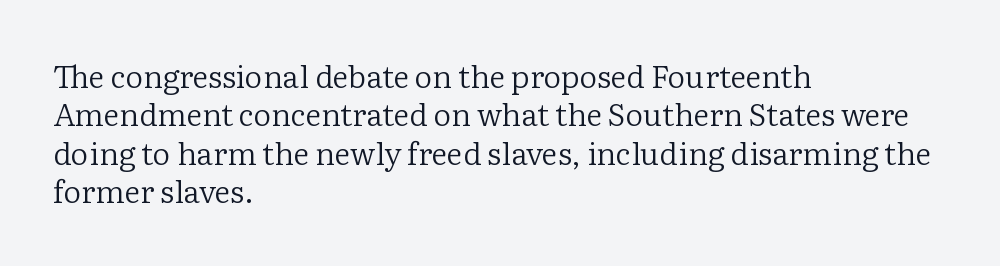
The image shows 31 px regular-weight serif type, upright; set left-aligned, line spacing 1.24x, normal letter spacing, not underlined; low stroke contrast and a medium x-height.
